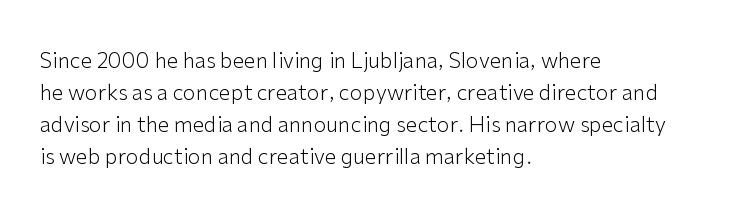
Q: Is the text bold? A: No.
Q: Is the text italic (slanted)? A: No, it is upright.
Q: Is the text underlined? A: No.
Q: How is the paragraph aligned? A: Left-aligned.
Q: Is the spacing between letters normal or unusually wide? A: Normal.
Q: Is the spacing between lines tight, normal or loose? A: Normal.
